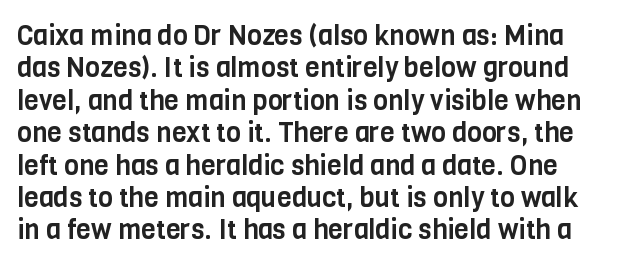
{"italic": "no", "underline": "no", "line_spacing_ratio": 1.2, "letter_spacing": "normal", "letter_spacing_em": 0.0, "glyph_px": 27}
